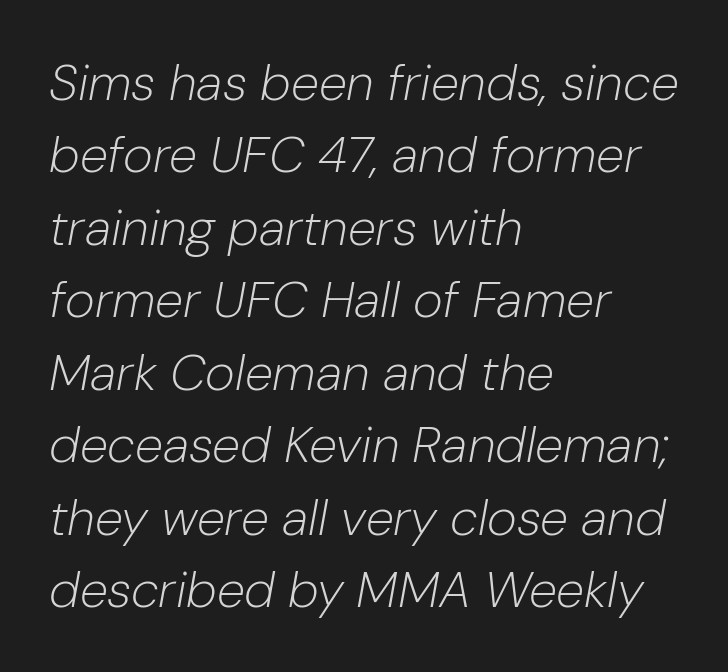
The image shows 51 px light type, italic (leaning right); set left-aligned, normal line spacing (1.42x), normal letter spacing, not underlined; low stroke contrast and a medium x-height.
